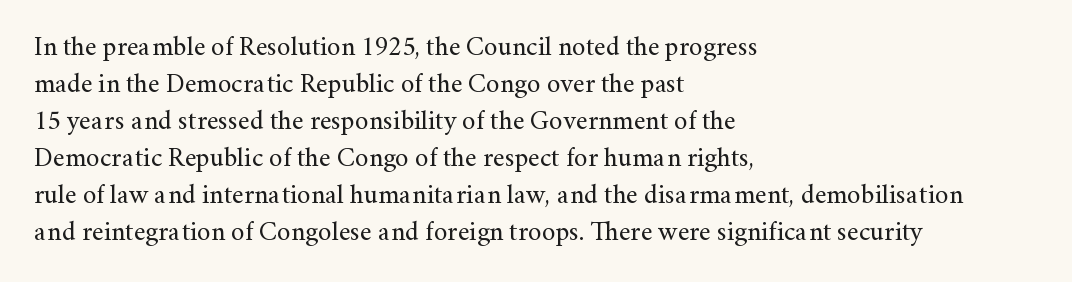
Q: Is the text bold? A: No.
Q: Is the text italic (slanted)? A: No, it is upright.
Q: Is the text underlined? A: No.
Q: How is the paragraph aligned? A: Left-aligned.
Q: Is the spacing between letters normal or unusually wide? A: Normal.
Q: Is the spacing between lines tight, normal or loose? A: Normal.
